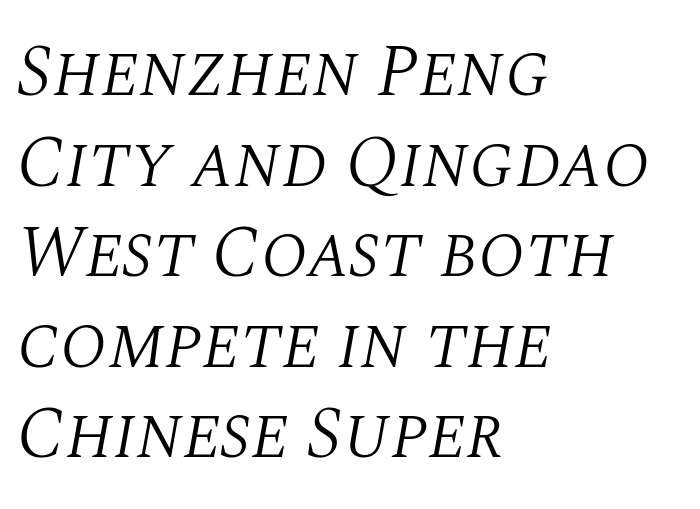
The image shows 73 px light serif type, italic (leaning right); set left-aligned, line spacing 1.24x, normal letter spacing, not underlined; medium stroke contrast and a large x-height.
